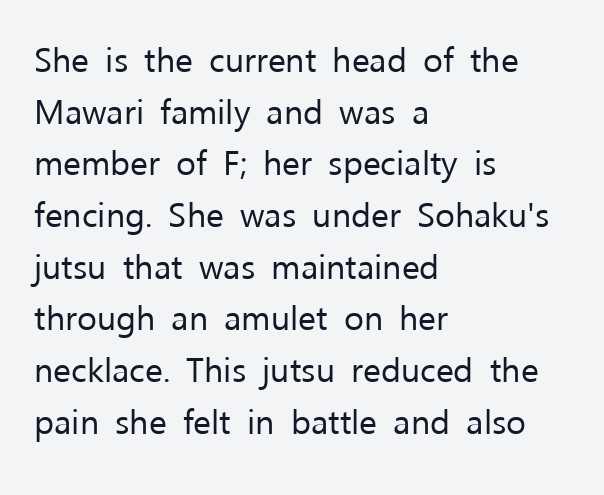
The typesetting does not lean heavy: it is not bold. Teacher's note: observe the even left margin — that is flush-left alignment. Posture: upright roman. Varying glyph widths throughout — classic text-font behaviour.
